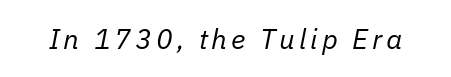
Stroke thickness stays within the range of a standard reading face or lighter. Check under the words: just untouched page. Here the designer chose a conventional face with non-uniform glyph widths. The text carries the slant typical of an italic or oblique font.
